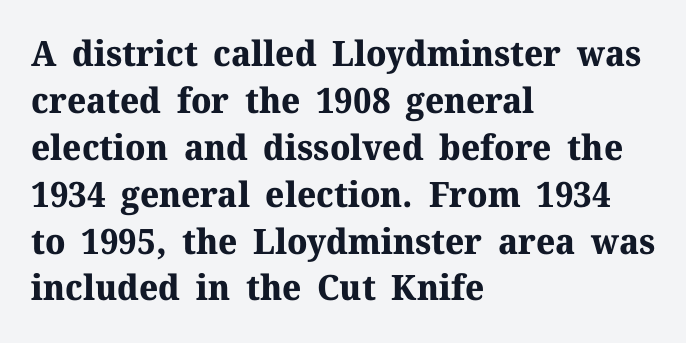
Q: Is the text bold? A: Yes.
Q: Is the text italic (slanted)? A: No, it is upright.
Q: Is the typeface a serif or a sans-serif typeface? A: Serif.
Q: Is the text underlined? A: No.
Q: How is the paragraph aligned? A: Left-aligned.
Q: Is the spacing between letters normal or unusually wide? A: Normal.
Q: Is the spacing between lines tight, normal or loose? A: Normal.
Q: Width (condensed, normal, or wide)? A: Normal.
Q: Stroke contrast? A: Medium.
Q: x-height? A: Medium.
Q: Monospaced? A: No.
